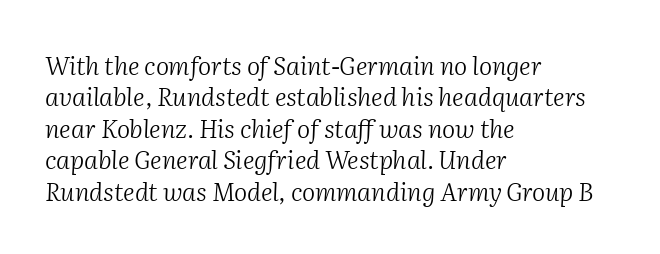
Q: Is the text bold? A: No.
Q: Is the text italic (slanted)? A: Yes, it leans right by about 2 degrees.
Q: Is the text underlined? A: No.
Q: How is the paragraph aligned? A: Left-aligned.
Q: Is the spacing between letters normal or unusually wide? A: Normal.
Q: Is the spacing between lines tight, normal or loose? A: Normal.
